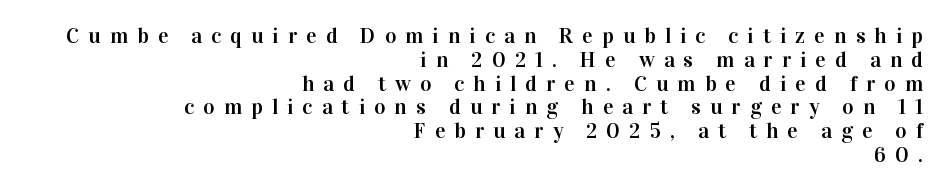
Every row of glyphs terminates at an identical x-position on the right. Between one letter and the next there's a generous, obvious gap. A bare baseline throughout the passage. Ordinary non-slanted type is in use. Leading: reduced.
